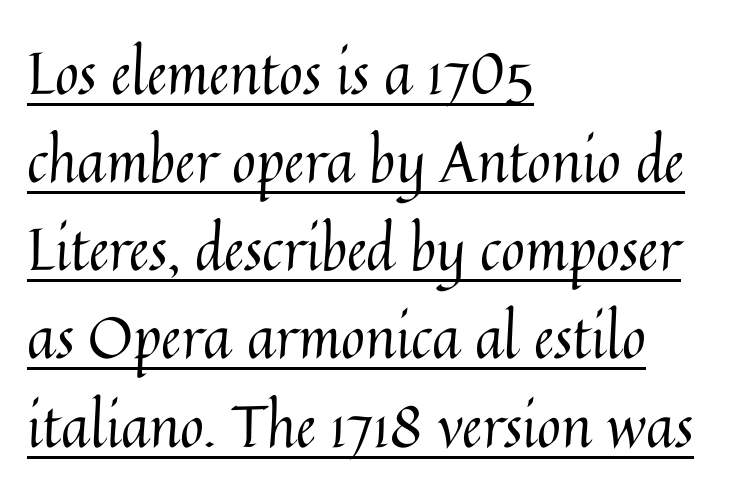
Alignment: flush left. Each new line begins a customary step beneath the previous one. The typeface has the unassuming heft of standard copy or less. Do the characters align in a grid? No, the font is proportional. Quick note: underline on.
